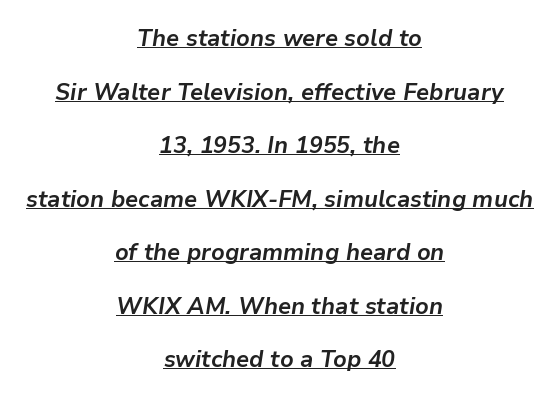
Q: Is the text bold? A: Yes.
Q: Is the text italic (slanted)? A: Yes, it leans right by about 9 degrees.
Q: Is the text underlined? A: Yes.
Q: How is the paragraph aligned? A: Centered.
Q: Is the spacing between letters normal or unusually wide? A: Normal.
Q: Is the spacing between lines tight, normal or loose? A: Loose.
